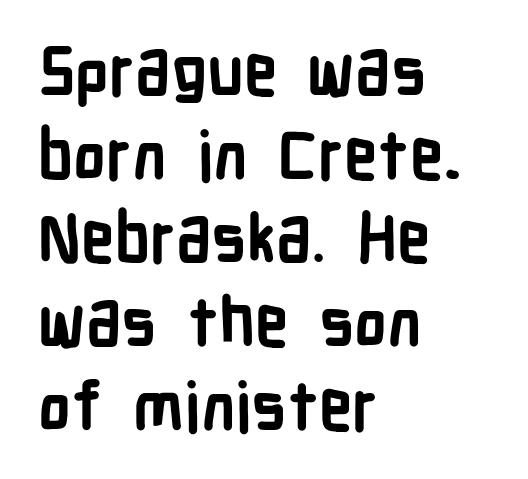
{"serif": "no", "italic": "no", "bold": "yes", "weight": "semibold", "width": "condensed", "stroke_contrast": "low", "x_height": "medium", "monospaced": "no", "underline": "no", "align": "left", "line_spacing": "normal", "line_spacing_ratio": 1.25, "letter_spacing": "normal", "letter_spacing_em": 0.0, "glyph_px": 67}
